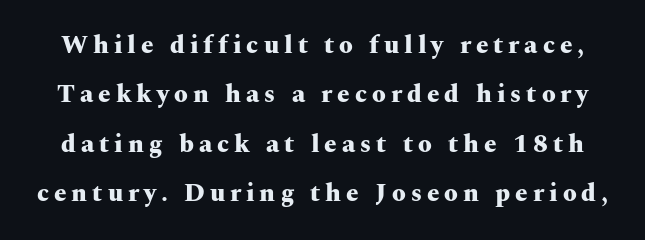
{"italic": "no", "bold": "yes", "underline": "no", "line_spacing": "loose", "line_spacing_ratio": 1.98, "letter_spacing": "wide", "letter_spacing_em": 0.2, "glyph_px": 25}
